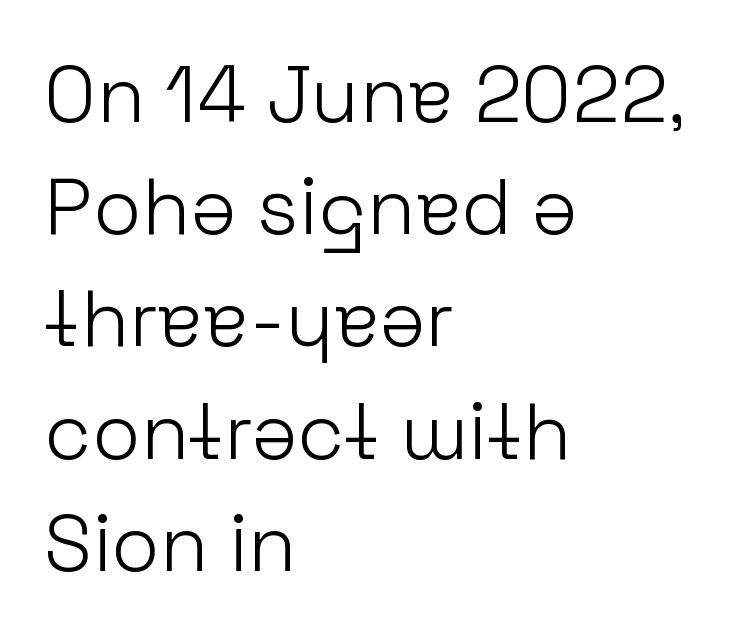
I'd call this a sans setting — the letters go barefoot. Is this a fixed-width face? No — the glyphs have proportional, varying widths. Each line starts at the same left margin while the right side varies. Bare-footed words on every line.
